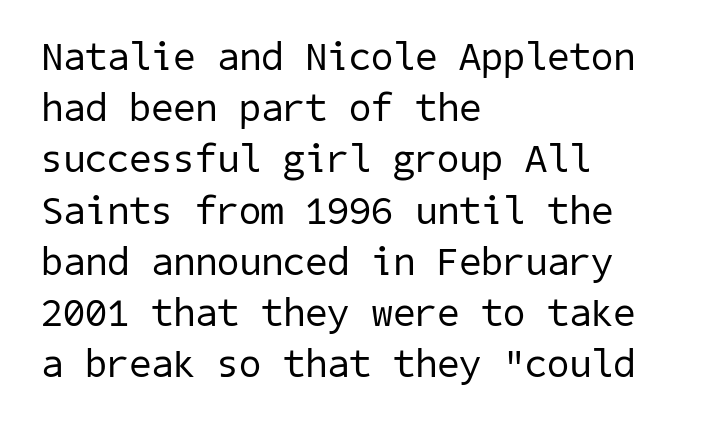
The image shows 40 px regular-weight sans-serif type; set left-aligned, normal line spacing (1.28x), normal letter spacing, not underlined; low stroke contrast and a medium x-height.
